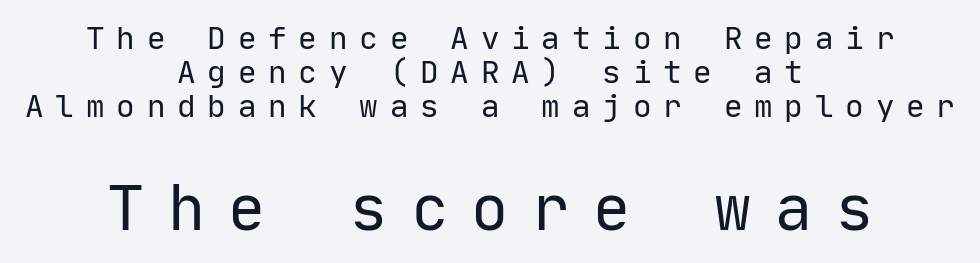
{"serif": "no", "italic": "no", "bold": "no", "weight": "regular", "width": "normal", "stroke_contrast": "low", "x_height": "medium", "monospaced": "yes", "underline": "no", "align": "center", "line_spacing": "tight", "line_spacing_ratio": 1.09, "letter_spacing": "wide", "letter_spacing_em": 0.38, "larger_block": "second", "size_ratio": 2.0, "glyph_px": 62}
